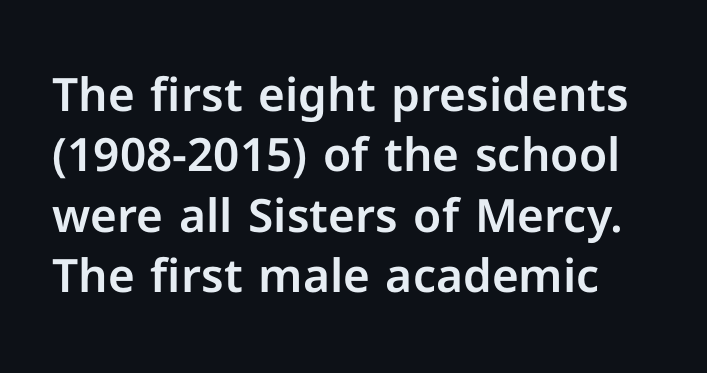
The image shows 46 px sans-serif type, upright; set normal line spacing (1.31x), normal letter spacing, not underlined; low stroke contrast and a medium x-height.
